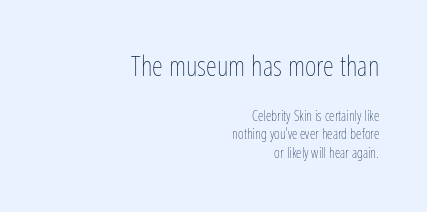
The strip under each line holds only bare page. Nothing unusual about the tracking: characters are spaced as the font intends. Heft: none added — not bold. In CSS terms this would be text-align: right. These lines are rendered in a variable-pitch font. Interline gaps are of average width in this sample.
